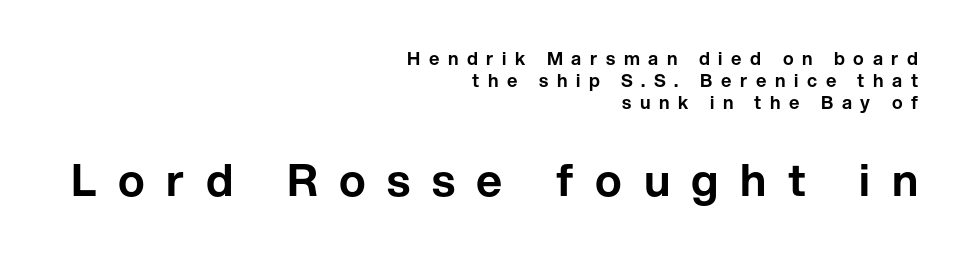
The image shows 45 px sans-serif type, upright; set right-aligned, line spacing 1.21x, unusually wide letter spacing (+0.48 em), not underlined; the second (bottom) block is 2.5x larger; low stroke contrast and a medium x-height.
